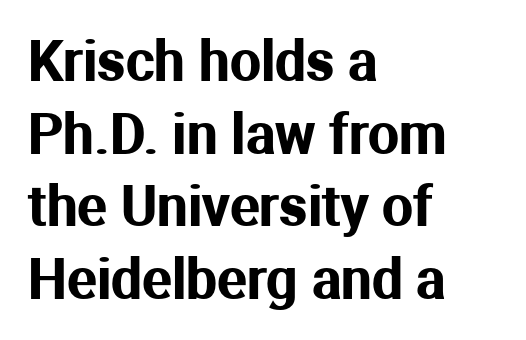
Q: Is the text italic (slanted)? A: No, it is upright.
Q: Is the typeface a serif or a sans-serif typeface? A: Sans-serif.
Q: Is the text underlined? A: No.
Q: How is the paragraph aligned? A: Left-aligned.
Q: Is the spacing between letters normal or unusually wide? A: Normal.
Q: Is the spacing between lines tight, normal or loose? A: Normal.
Q: Width (condensed, normal, or wide)? A: Normal.
Q: Stroke contrast? A: Medium.
Q: x-height? A: Medium.
Q: Monospaced? A: No.
